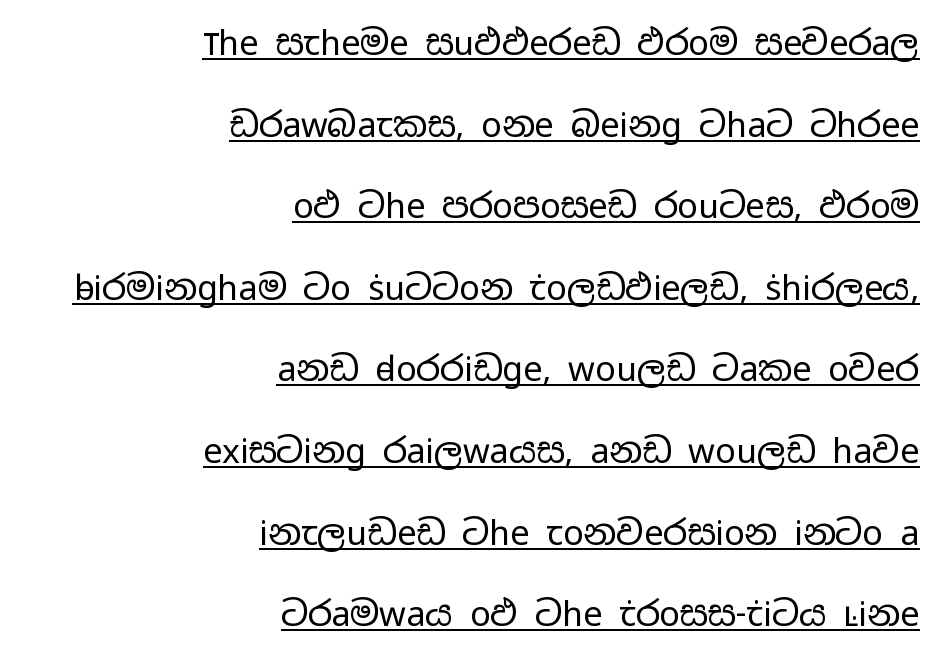
{"serif": "no", "italic": "no", "bold": "no", "weight": "regular", "width": "wide", "stroke_contrast": "low", "x_height": "medium", "monospaced": "no", "underline": "yes", "align": "right", "line_spacing": "loose", "line_spacing_ratio": 2.4, "letter_spacing": "normal", "letter_spacing_em": 0.0, "glyph_px": 34}
